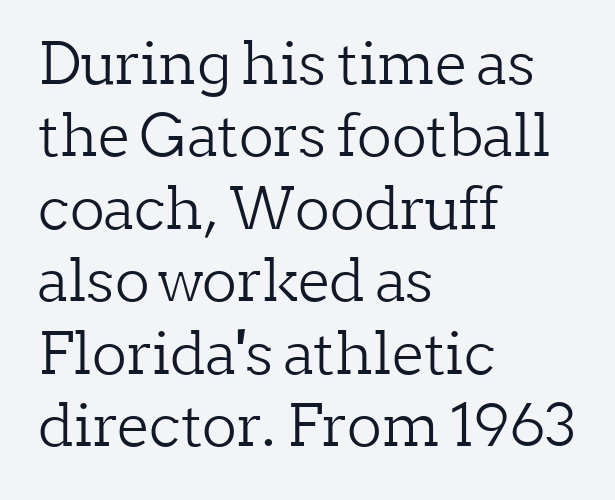
Q: Is the text bold? A: No.
Q: Is the text italic (slanted)? A: No, it is upright.
Q: Is the typeface a serif or a sans-serif typeface? A: Serif.
Q: Is the text underlined? A: No.
Q: How is the paragraph aligned? A: Left-aligned.
Q: Is the spacing between letters normal or unusually wide? A: Normal.
Q: Is the spacing between lines tight, normal or loose? A: Normal.
Q: Width (condensed, normal, or wide)? A: Normal.
Q: Stroke contrast? A: Low.
Q: x-height? A: Medium.
Q: Monospaced? A: No.
